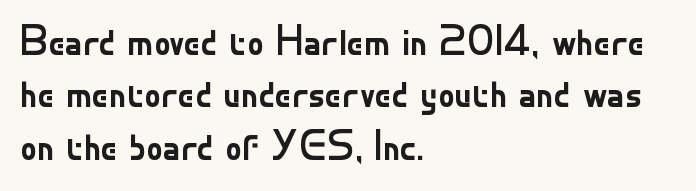
{"serif": "no", "italic": "no", "bold": "no", "weight": "regular", "width": "normal", "stroke_contrast": "low", "x_height": "small", "monospaced": "no", "underline": "no", "align": "left", "line_spacing": "normal", "line_spacing_ratio": 1.25, "letter_spacing": "normal", "letter_spacing_em": 0.0, "glyph_px": 42}
